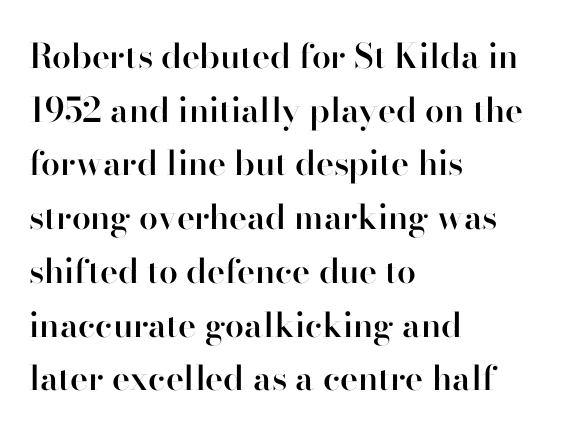
Q: Is the text bold? A: Semi-bold.
Q: Is the text italic (slanted)? A: No, it is upright.
Q: Is the typeface a serif or a sans-serif typeface? A: Sans-serif.
Q: Is the text underlined? A: No.
Q: How is the paragraph aligned? A: Left-aligned.
Q: Is the spacing between letters normal or unusually wide? A: Normal.
Q: Is the spacing between lines tight, normal or loose? A: Normal.
Q: Width (condensed, normal, or wide)? A: Normal.
Q: Stroke contrast? A: High.
Q: x-height? A: Small.
Q: Monospaced? A: No.
